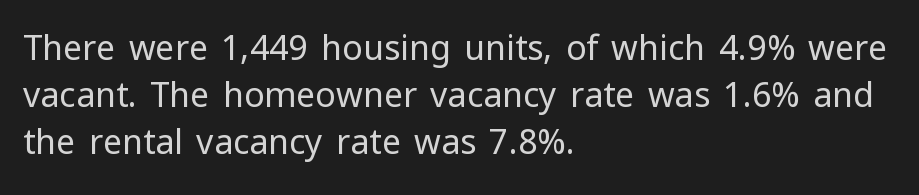
Normally led — the rows are evenly, conventionally spaced. The font is comparable to plain body text, perhaps lighter. You can tell it's not italic because the verticals are truly vertical. Each word holds together tightly as a unit, with standard inter-letter gaps. The rendering uses natural spacing where letterforms have individual widths.
